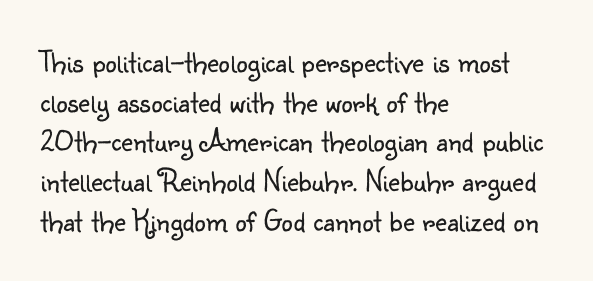
{"serif": "no", "italic": "no", "bold": "no", "weight": "light", "width": "normal", "stroke_contrast": "low", "x_height": "small", "monospaced": "no", "underline": "no", "align": "left", "line_spacing_ratio": 1.24, "letter_spacing": "normal", "letter_spacing_em": 0.0, "glyph_px": 32}
